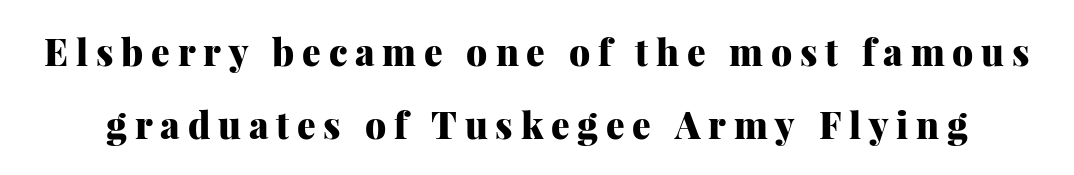
{"serif": "yes", "italic": "no", "bold": "yes", "weight": "heavy", "width": "normal", "stroke_contrast": "medium", "x_height": "medium", "monospaced": "no", "underline": "no", "line_spacing": "loose", "line_spacing_ratio": 1.98, "letter_spacing": "wide", "letter_spacing_em": 0.21, "glyph_px": 37}
